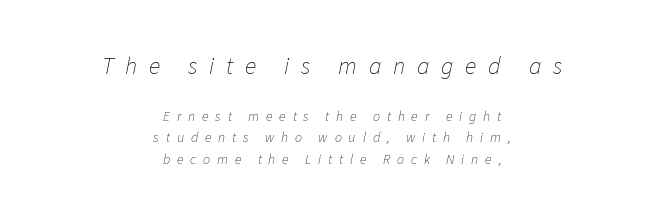
The image shows 24 px text type, italic (leaning right); set centered, normal line spacing (1.56x), unusually wide letter spacing (+0.49 em), not underlined; the first (top) block is 1.71x larger.
